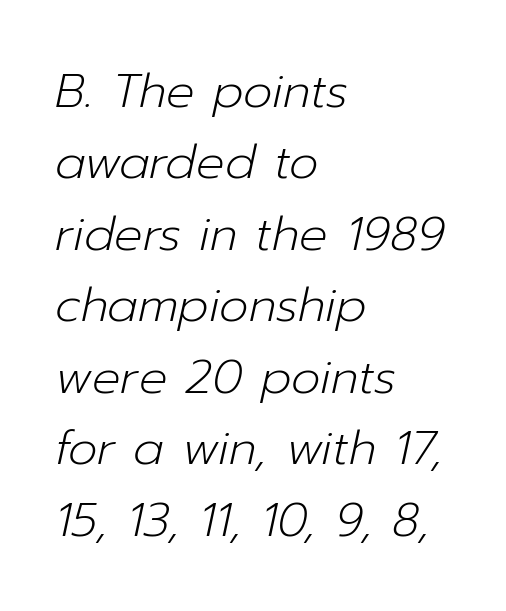
Evenly set lines give the paragraph a standard silhouette. This sample uses an oblique cut, with every glyph tilted off the vertical. Check the space under the baseline: it is left empty. The rendering uses natural spacing where letterforms have individual widths. In CSS terms this would be text-align: left. Observe the ordinary spacing: letters are neighbours, not strangers.
